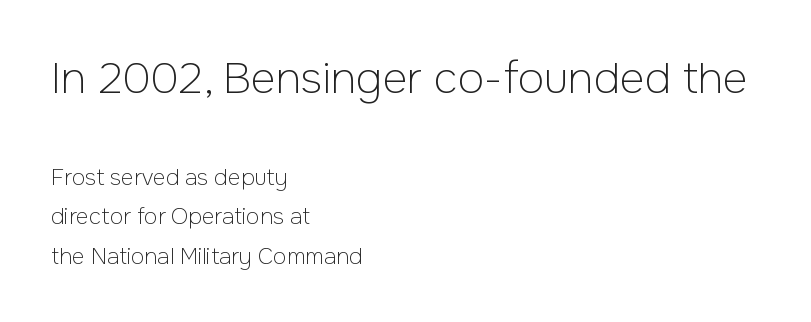
Varying glyph widths throughout — classic text-font behaviour. The paragraph has a hard left edge and a soft right edge. A sans-serif font was chosen for this passage. The strokes carry an ordinary text weight at most. The block sitting higher on the canvas is the one with enlarged characters.
